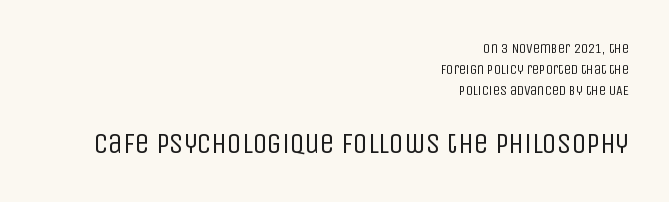
The image shows 29 px regular-weight, condensed sans-serif type, upright; set right-aligned, normal line spacing (1.5x), normal letter spacing, not underlined; the second (bottom) block is 2.07x larger; low stroke contrast and a large x-height.
